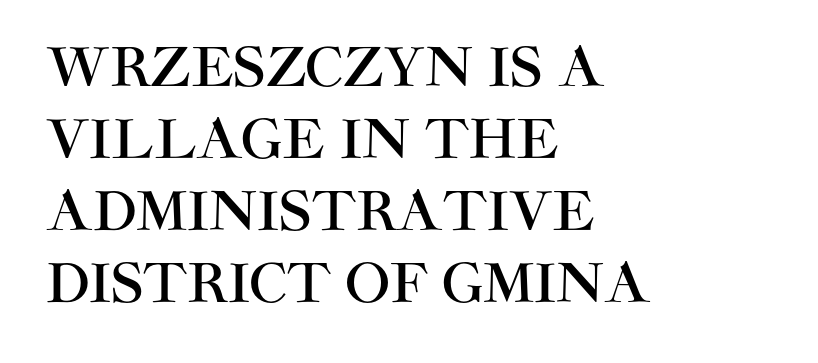
Q: Is the text italic (slanted)? A: No, it is upright.
Q: Is the typeface a serif or a sans-serif typeface? A: Sans-serif.
Q: Is the text underlined? A: No.
Q: How is the paragraph aligned? A: Left-aligned.
Q: Is the spacing between letters normal or unusually wide? A: Normal.
Q: Is the spacing between lines tight, normal or loose? A: Normal.
Q: Width (condensed, normal, or wide)? A: Normal.
Q: Stroke contrast? A: High.
Q: x-height? A: Large.
Q: Monospaced? A: No.
